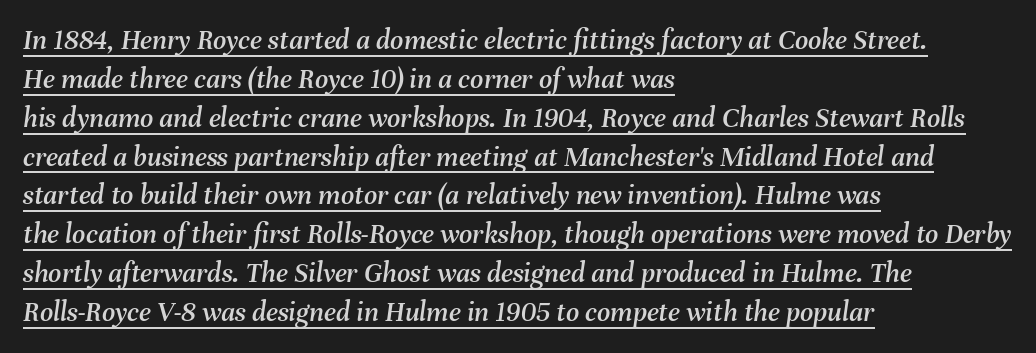
Q: Is the text italic (slanted)? A: Yes, it leans right by about 8 degrees.
Q: Is the text underlined? A: Yes.
Q: How is the paragraph aligned? A: Left-aligned.
Q: Is the spacing between letters normal or unusually wide? A: Normal.
Q: Is the spacing between lines tight, normal or loose? A: Normal.
Q: Width (condensed, normal, or wide)? A: Normal.
Q: Stroke contrast? A: Medium.
Q: x-height? A: Medium.
Q: Monospaced? A: No.
